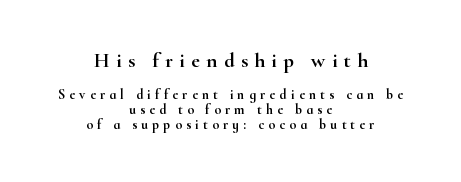
Q: Is the text italic (slanted)? A: No, it is upright.
Q: Is the text underlined? A: No.
Q: How is the paragraph aligned? A: Centered.
Q: Is the spacing between letters normal or unusually wide? A: Unusually wide.
Q: Is the spacing between lines tight, normal or loose? A: Tight.
Q: Which block of text is set in a larger size, the first (top) or the second (bottom)? A: The first (top) one.
